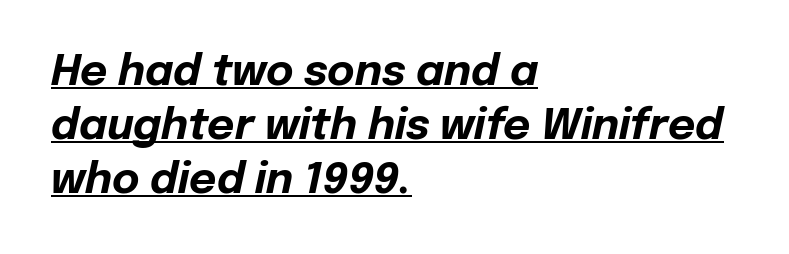
The letters sit at their default tracking, neither squeezed nor spread. Notice how the passage keeps a crisp vertical edge on the left only. This is oblique type, the kind used for emphasis or titles. This sample carries an underscore along the baseline area. The strokes are fattened all the way to bold. You could not count columns in this text — the font is proportionally spaced.
